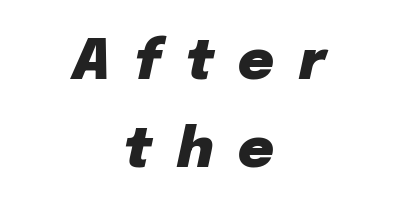
The image shows 55 px heavy type, italic (leaning right); set centered, normal line spacing (1.6x), unusually wide letter spacing (+0.45 em), not underlined; low stroke contrast and a medium x-height.
